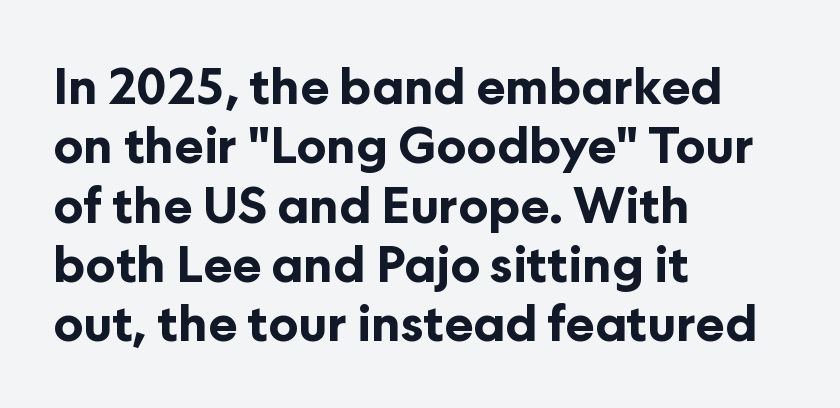
The image shows 49 px bold sans-serif type, upright; set left-aligned, line spacing 1.21x, normal letter spacing, not underlined; low stroke contrast and a medium x-height.
